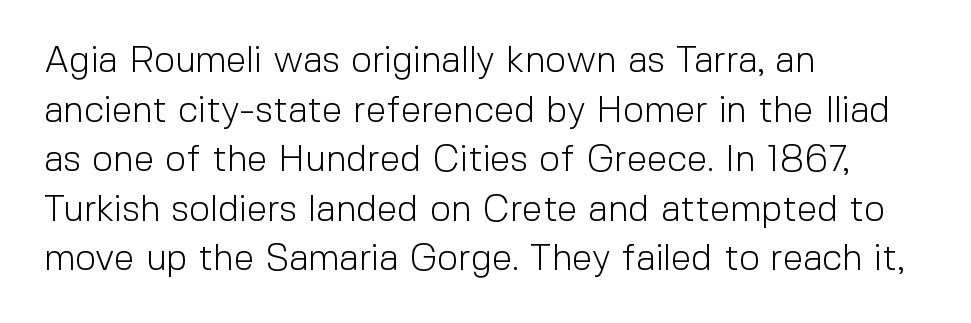
The image shows 37 px light sans-serif type, upright; set left-aligned, normal line spacing (1.34x), normal letter spacing, not underlined; a medium x-height.
